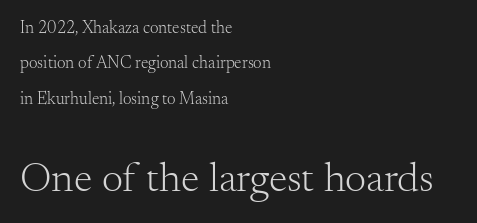
Nope, not italic — everything's standing straight. Here the designer chose a conventional face with non-uniform glyph widths. The designer went with a serif here, giving each stem small feet. No extra ink here — the face is not bold.
